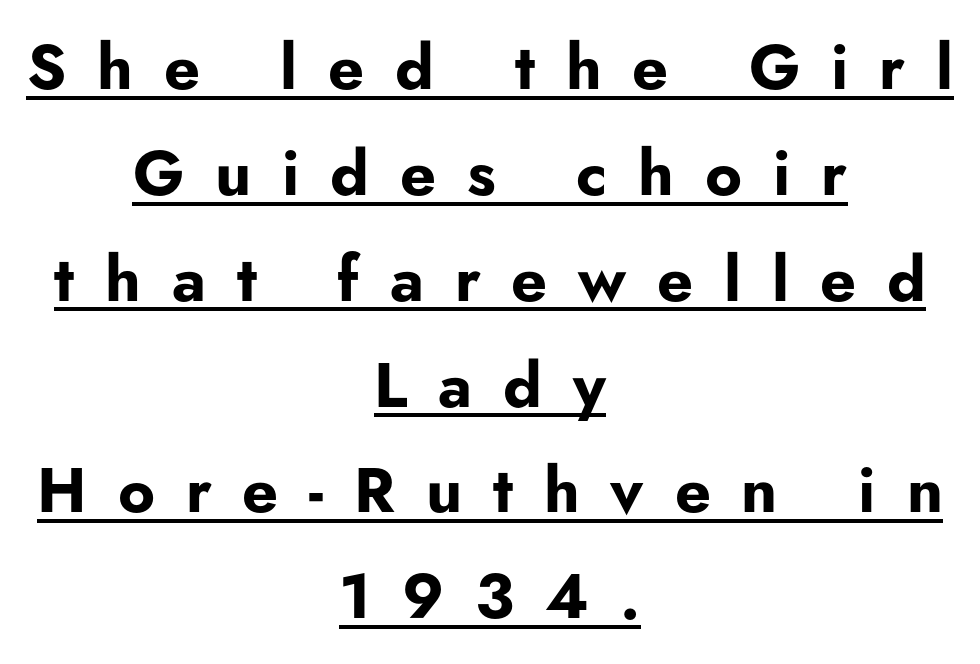
The image shows 63 px bold sans-serif type, upright; set centered, normal line spacing (1.68x), unusually wide letter spacing (+0.49 em), underlined; low stroke contrast and a small x-height.
